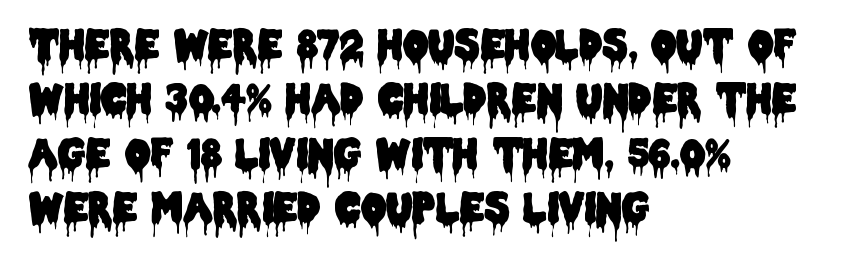
{"serif": "no", "italic": "no", "width": "condensed", "stroke_contrast": "low", "x_height": "large", "monospaced": "no", "underline": "no", "align": "left", "line_spacing": "normal", "line_spacing_ratio": 1.36, "letter_spacing": "normal", "letter_spacing_em": 0.0, "glyph_px": 40}
